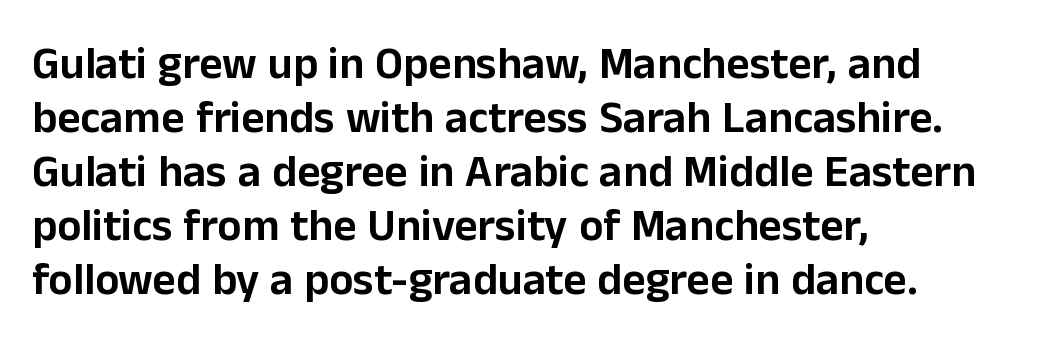
Q: Is the text italic (slanted)? A: No, it is upright.
Q: Is the typeface a serif or a sans-serif typeface? A: Sans-serif.
Q: Is the text underlined? A: No.
Q: How is the paragraph aligned? A: Left-aligned.
Q: Is the spacing between letters normal or unusually wide? A: Normal.
Q: Width (condensed, normal, or wide)? A: Normal.
Q: Stroke contrast? A: Low.
Q: x-height? A: Medium.
Q: Monospaced? A: No.
